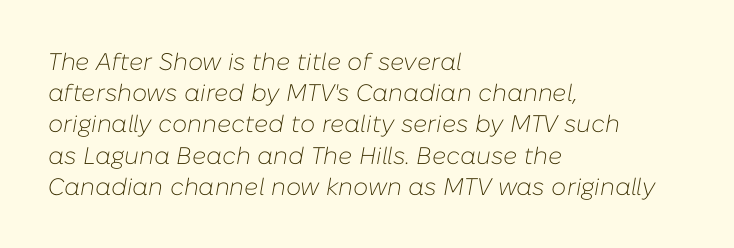
{"italic": "yes", "lean": "right", "slant_degrees": 10, "bold": "no", "underline": "no", "align": "left", "line_spacing": "normal", "line_spacing_ratio": 1.3, "letter_spacing": "normal", "letter_spacing_em": 0.0, "glyph_px": 24}
